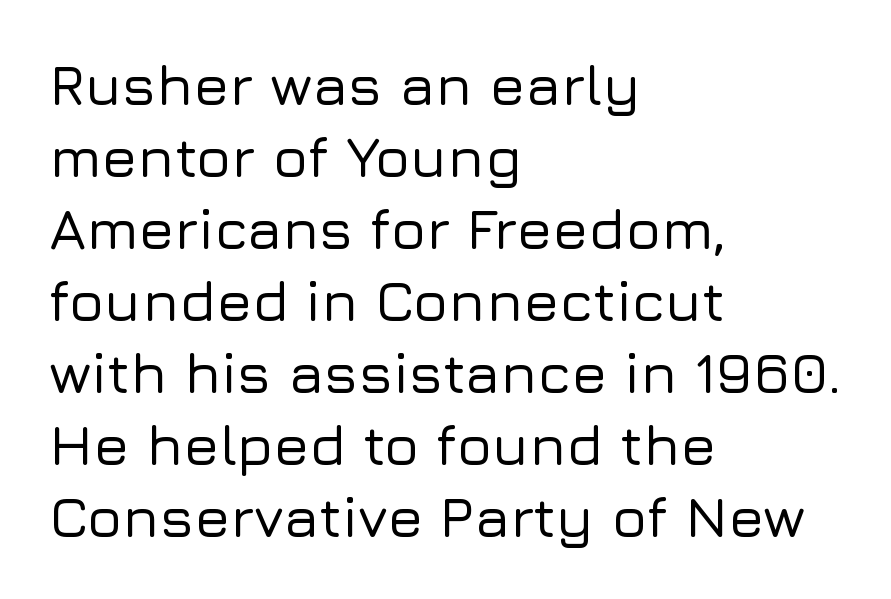
{"serif": "no", "italic": "no", "width": "normal", "stroke_contrast": "low", "x_height": "medium", "monospaced": "no", "underline": "no", "align": "left", "line_spacing_ratio": 1.24, "letter_spacing": "normal", "letter_spacing_em": 0.0, "glyph_px": 58}
